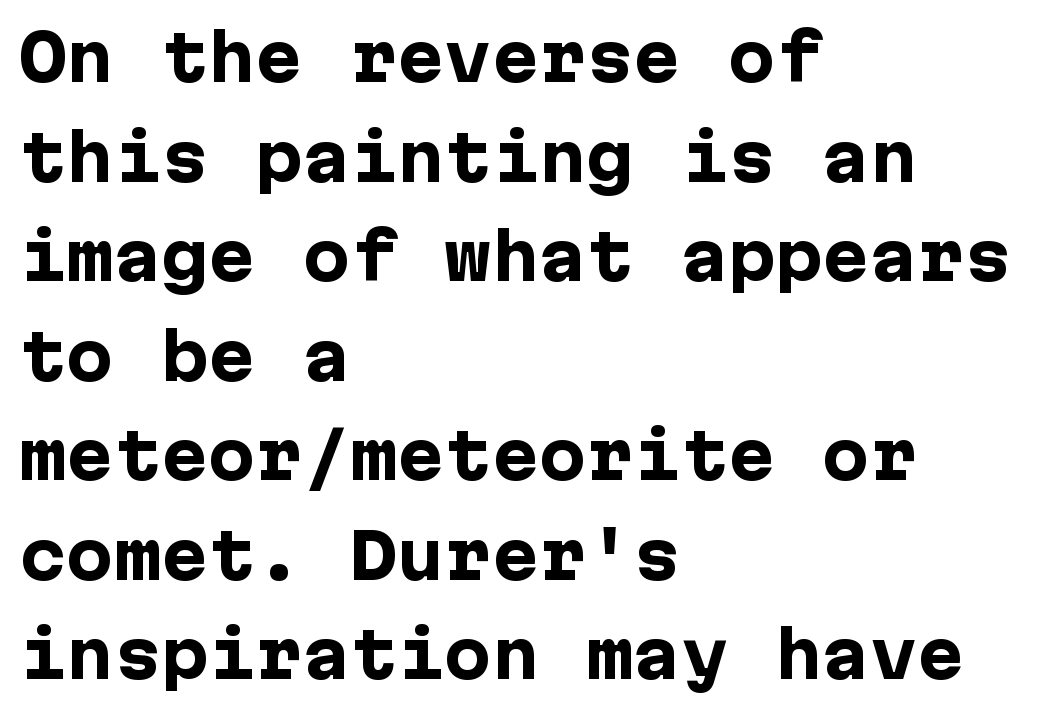
{"serif": "no", "italic": "no", "bold": "yes", "weight": "heavy", "width": "normal", "stroke_contrast": "low", "x_height": "medium", "underline": "no", "align": "left", "line_spacing": "normal", "line_spacing_ratio": 1.58, "letter_spacing": "normal", "letter_spacing_em": 0.0, "glyph_px": 63}
